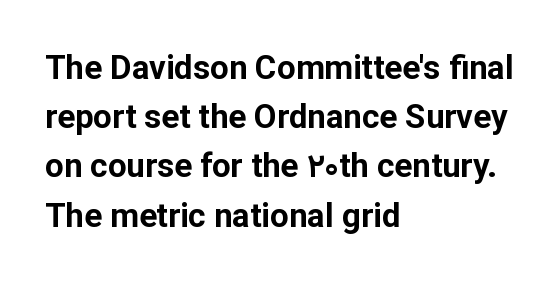
Q: Is the text bold? A: Yes.
Q: Is the text italic (slanted)? A: No, it is upright.
Q: Is the typeface a serif or a sans-serif typeface? A: Sans-serif.
Q: Is the text underlined? A: No.
Q: How is the paragraph aligned? A: Left-aligned.
Q: Is the spacing between letters normal or unusually wide? A: Normal.
Q: Is the spacing between lines tight, normal or loose? A: Normal.
Q: Width (condensed, normal, or wide)? A: Normal.
Q: Stroke contrast? A: Low.
Q: x-height? A: Medium.
Q: Monospaced? A: No.
